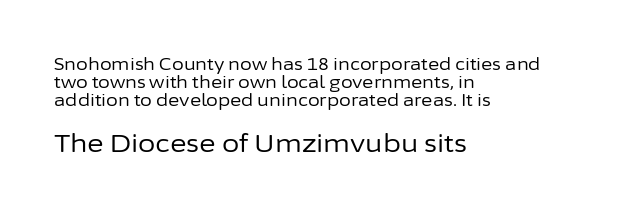
The image shows 25 px text type, upright; set left-aligned, tight line spacing (1.06x), normal letter spacing, not underlined; the second (bottom) block is 1.47x larger.
